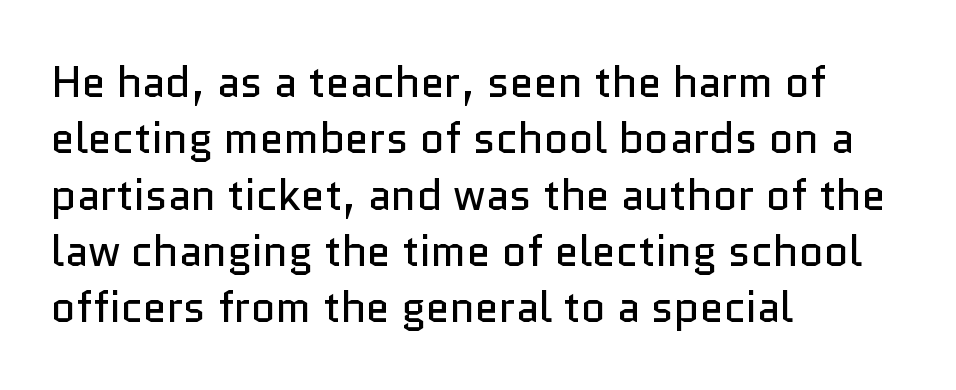
{"serif": "no", "italic": "no", "bold": "no", "weight": "regular", "width": "normal", "stroke_contrast": "low", "x_height": "medium", "monospaced": "no", "underline": "no", "align": "left", "line_spacing": "normal", "line_spacing_ratio": 1.31, "letter_spacing": "normal", "letter_spacing_em": 0.0, "glyph_px": 43}
